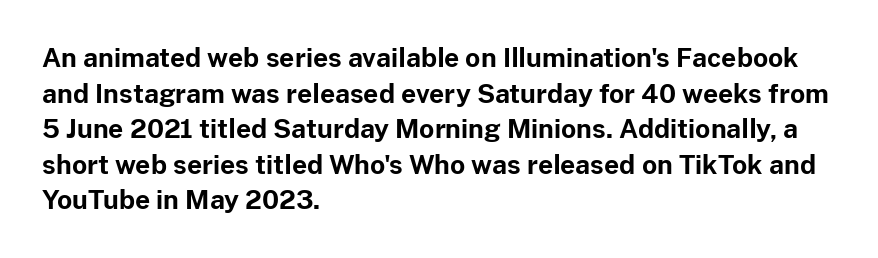
{"italic": "no", "bold": "yes", "underline": "no", "align": "left", "line_spacing": "normal", "line_spacing_ratio": 1.37, "letter_spacing": "normal", "letter_spacing_em": 0.0, "glyph_px": 26}
